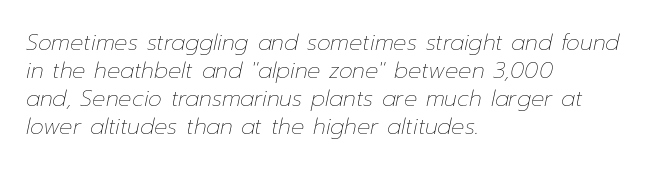
These glyphs show unthickened strokes, regular width or finer. Characters are canted at an angle relative to the baseline's perpendicular. The rendering anchors every line to the left-hand side. Leading matches the norm, producing a regular column. The passage shown has conventional tracking throughout. Quick note: underline off.
